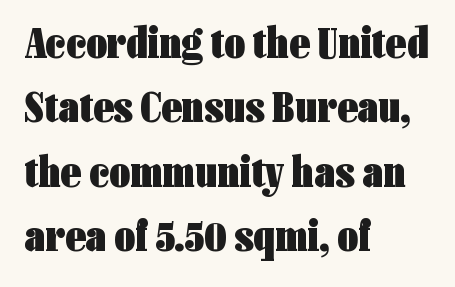
{"serif": "no", "italic": "no", "bold": "yes", "weight": "heavy", "width": "condensed", "stroke_contrast": "low", "x_height": "medium", "monospaced": "no", "underline": "no", "align": "left", "line_spacing": "normal", "line_spacing_ratio": 1.43, "letter_spacing": "normal", "letter_spacing_em": 0.0, "glyph_px": 45}
